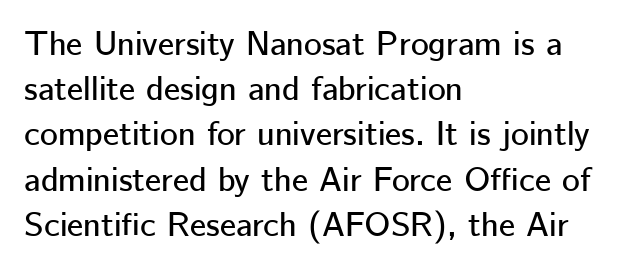
It's the straight-up-and-down kind of type. The letters advance in unequal steps, a hallmark of proportional type. In terms of letterspacing, this is plain default setting. A bare baseline throughout the passage.
